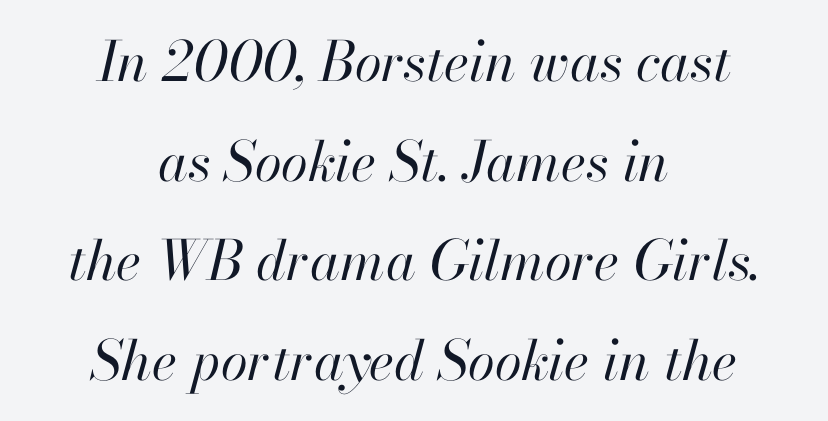
The image shows 55 px regular-weight type, italic (leaning right); set centered, line spacing 1.81x, normal letter spacing, not underlined; high stroke contrast and a small x-height.
